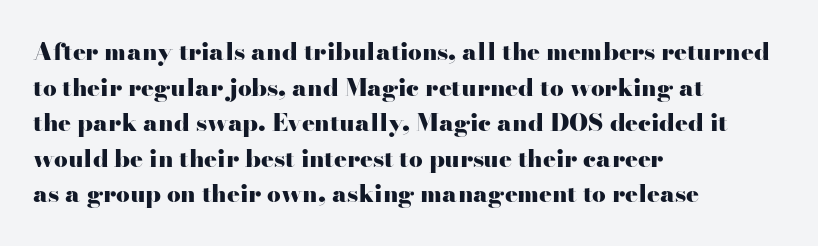
Q: Is the text bold? A: Yes.
Q: Is the text italic (slanted)? A: No, it is upright.
Q: Is the text underlined? A: No.
Q: How is the paragraph aligned? A: Left-aligned.
Q: Is the spacing between letters normal or unusually wide? A: Normal.
Q: Is the spacing between lines tight, normal or loose? A: Normal.
